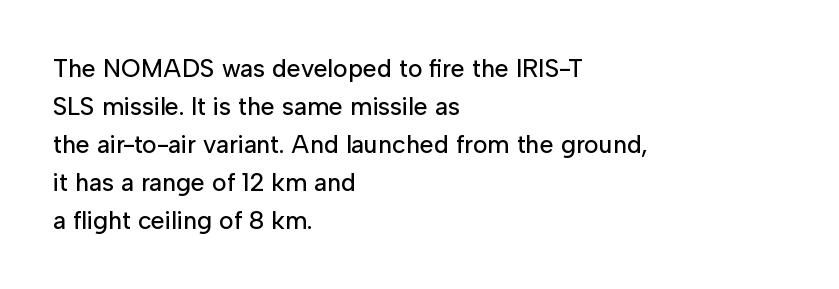
Plain, unruled lines of type. Each word holds together tightly as a unit, with standard inter-letter gaps. Every row of glyphs begins at an identical x-position on the left. Leading matches the norm, producing a regular column.
